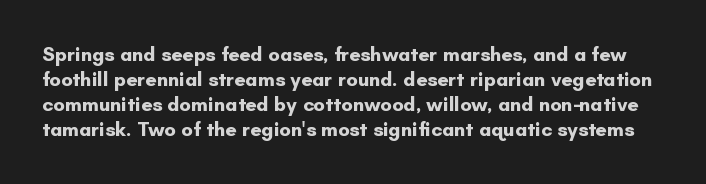
{"italic": "no", "bold": "yes", "underline": "no", "line_spacing": "normal", "line_spacing_ratio": 1.25, "letter_spacing": "normal", "letter_spacing_em": 0.0, "glyph_px": 20}
